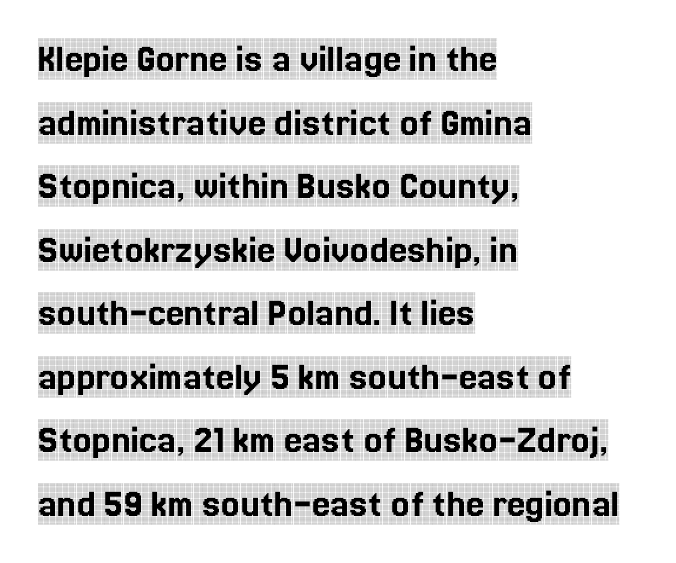
Q: Is the text italic (slanted)? A: No, it is upright.
Q: Is the typeface a serif or a sans-serif typeface? A: Serif.
Q: Is the text underlined? A: No.
Q: How is the paragraph aligned? A: Left-aligned.
Q: Is the spacing between letters normal or unusually wide? A: Normal.
Q: Is the spacing between lines tight, normal or loose? A: Normal.
Q: Width (condensed, normal, or wide)? A: Condensed.
Q: x-height? A: Large.
Q: Monospaced? A: No.
